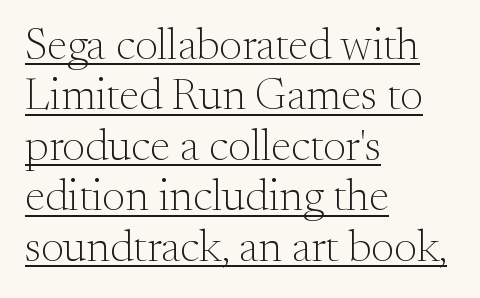
What stands out about the letter spacing? Nothing — it is the standard amount. One-word summary of the alignment: left. Compared with a typical body face, this is equally light or lighter still. The rendering shows small feet on the letterforms — a serif design. Spacing verdict: proportional, widths tailored to each character.
